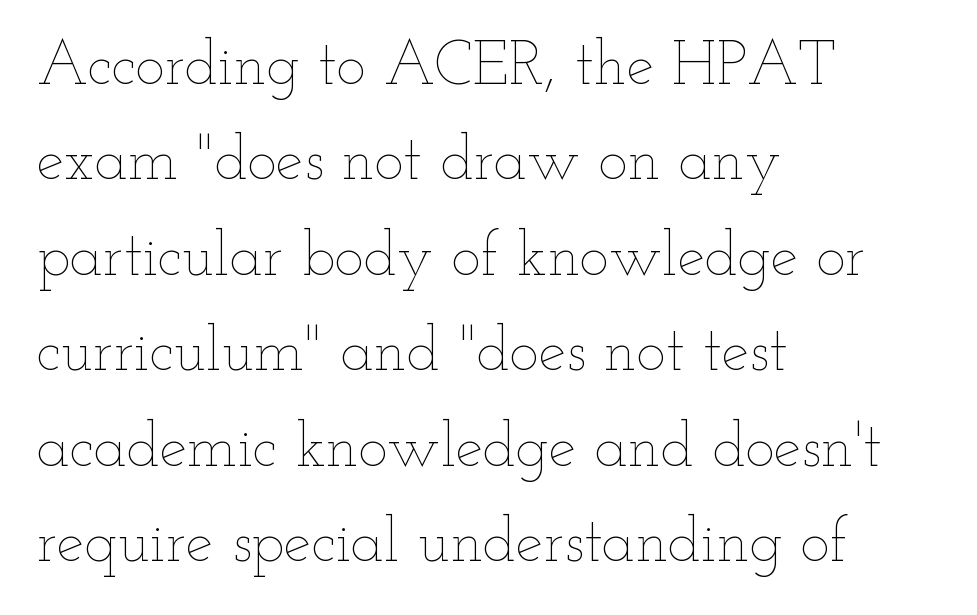
The image shows 62 px thin, wide type, upright; set left-aligned, normal line spacing (1.54x), normal letter spacing, not underlined; low stroke contrast and a small x-height.
